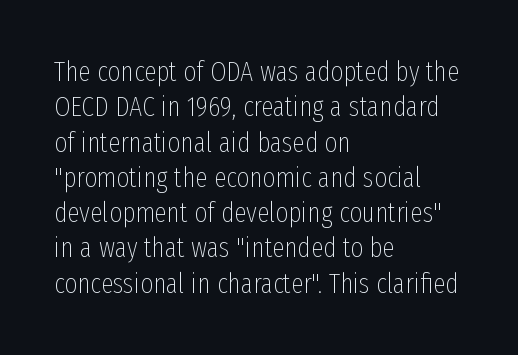
The image shows 28 px thin, condensed sans-serif type, upright; set left-aligned, normal line spacing (1.26x), normal letter spacing, not underlined; low stroke contrast and a medium x-height.
